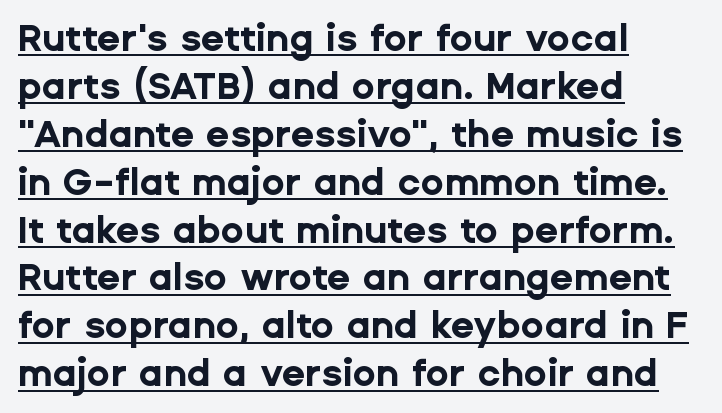
Q: Is the text bold? A: Yes.
Q: Is the text italic (slanted)? A: No, it is upright.
Q: Is the typeface a serif or a sans-serif typeface? A: Sans-serif.
Q: Is the text underlined? A: Yes.
Q: How is the paragraph aligned? A: Left-aligned.
Q: Is the spacing between letters normal or unusually wide? A: Normal.
Q: Is the spacing between lines tight, normal or loose? A: Normal.
Q: Width (condensed, normal, or wide)? A: Normal.
Q: Stroke contrast? A: Low.
Q: x-height? A: Medium.
Q: Monospaced? A: No.
